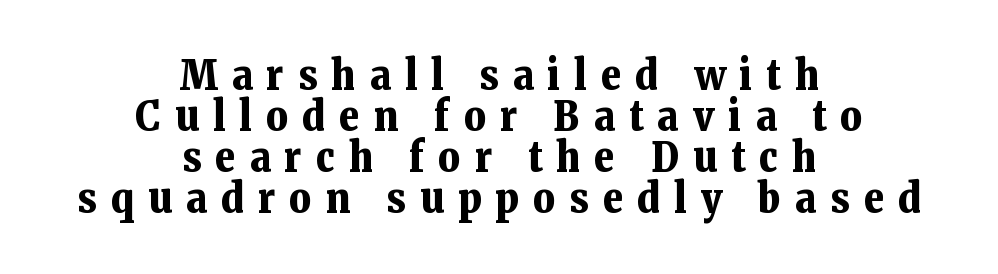
Posture: upright roman. These lines stack symmetrically, like a column narrowing and widening about its center. How are the letters spaced? Widely, with obvious added tracking. The specimen omits any rule beneath the text block's lines. The glyphs have the mass of a bold cut. Cramped leading.
